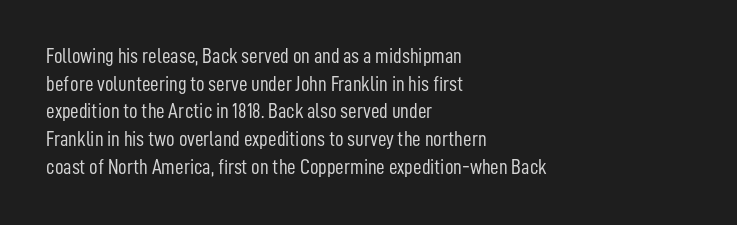
The image shows 21 px text type, upright; set left-aligned, normal line spacing (1.32x), normal letter spacing, not underlined.
